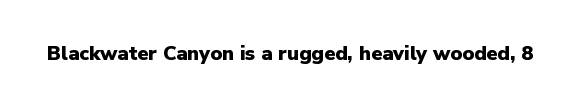
{"italic": "no", "bold": "yes", "underline": "no", "letter_spacing": "normal", "letter_spacing_em": 0.0, "glyph_px": 20}
